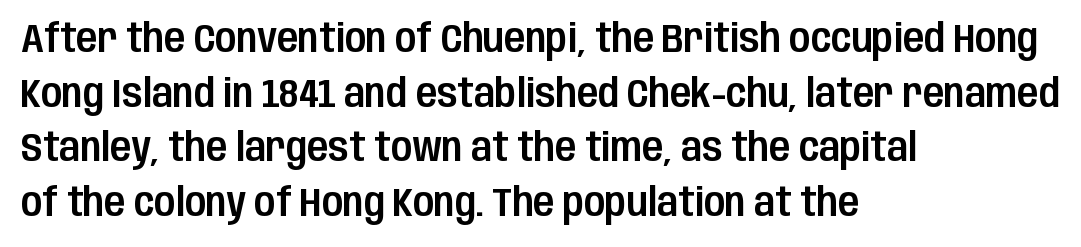
The passage shown is typeset with a sans-serif family. Honestly, there is no underline to notice here at all. Looks like regular typesetting: each glyph gets only the width it needs. Italic? Not at all — the glyphs are vertical.
